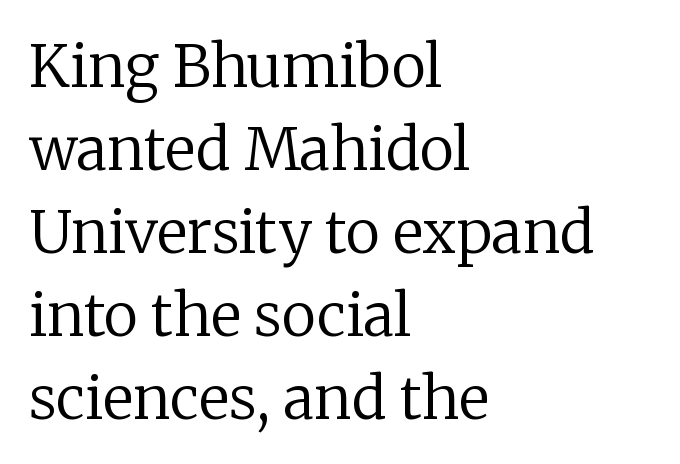
Heaviness? Minimal to ordinary, like unemphasized prose. Honestly, there is no underline to notice here at all. Leading matches the norm, producing a regular column. How are the letters spaced? Ordinarily, with no added tracking. Look at the bottom of the vertical strokes: they flare into serifs here. Do the letters lean? They stand straight.
